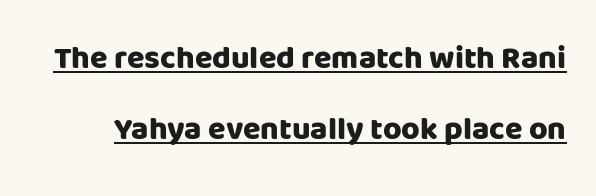
Baseline-to-baseline distance is far greater than the letter height. Spacing between characters is what you'd get straight out of the box. Underline: present. Plenty of ink on the page — the face is bold. The letters carry no serifs — their stems end cleanly without finishing strokes.
